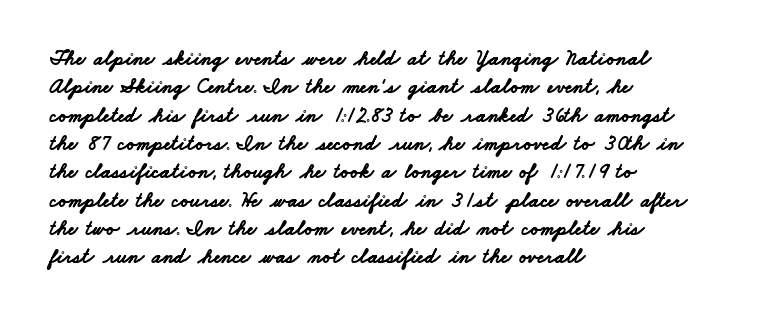
{"bold": "yes", "underline": "no", "align": "left", "line_spacing": "normal", "line_spacing_ratio": 1.35, "letter_spacing": "normal", "letter_spacing_em": 0.0, "glyph_px": 21}
